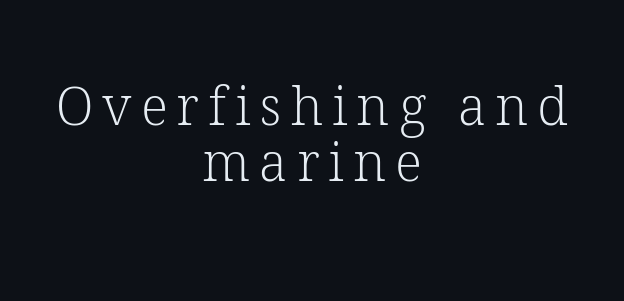
{"serif": "yes", "italic": "no", "bold": "no", "weight": "light", "width": "normal", "stroke_contrast": "low", "x_height": "medium", "monospaced": "no", "underline": "no", "align": "center", "line_spacing": "tight", "line_spacing_ratio": 1.06, "glyph_px": 53}
